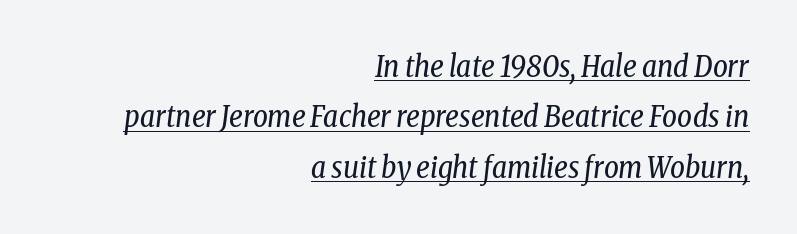
Q: Is the text bold? A: No.
Q: Is the text italic (slanted)? A: Yes, it leans right by about 8 degrees.
Q: Is the typeface a serif or a sans-serif typeface? A: Serif.
Q: Is the text underlined? A: Yes.
Q: How is the paragraph aligned? A: Right-aligned.
Q: Is the spacing between letters normal or unusually wide? A: Normal.
Q: Width (condensed, normal, or wide)? A: Condensed.
Q: Stroke contrast? A: Low.
Q: x-height? A: Medium.
Q: Monospaced? A: No.
